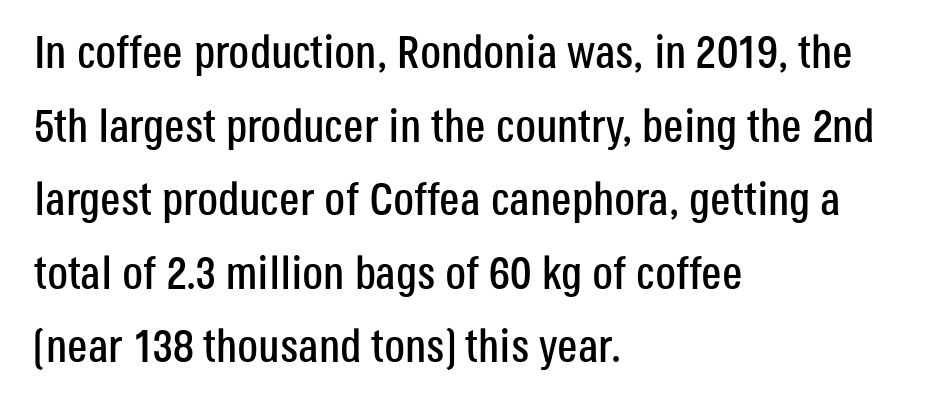
Q: Is the text italic (slanted)? A: No, it is upright.
Q: Is the typeface a serif or a sans-serif typeface? A: Sans-serif.
Q: Is the text underlined? A: No.
Q: How is the paragraph aligned? A: Left-aligned.
Q: Is the spacing between letters normal or unusually wide? A: Normal.
Q: Is the spacing between lines tight, normal or loose? A: Normal.
Q: Width (condensed, normal, or wide)? A: Condensed.
Q: Stroke contrast? A: Low.
Q: x-height? A: Large.
Q: Monospaced? A: No.
